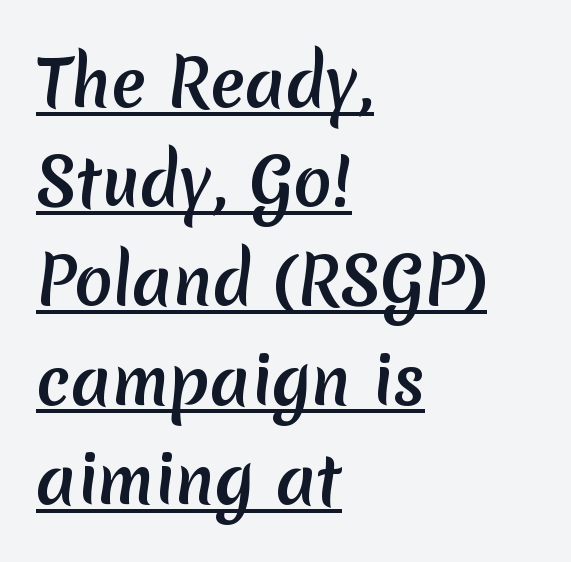
Character widths vary here, with narrow letters taking less room than wide ones. If you drew a ruler down the left edge, every line would touch it. The horizontal fit of the characters is conventional and even. The lettering is marked with a stroke running underneath it. These lines are composed in type without serifs.
